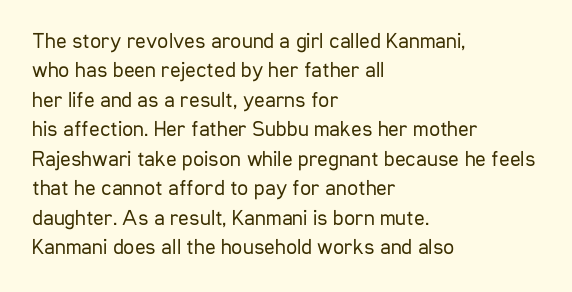
Bare-footed words on every line. Every stem runs plumb, perpendicular to the baseline. The typesetting does not lean heavy: it is not bold. Tracking value appears to be zero — textbook default spacing. The vertical gap from one line to the next is medium.
